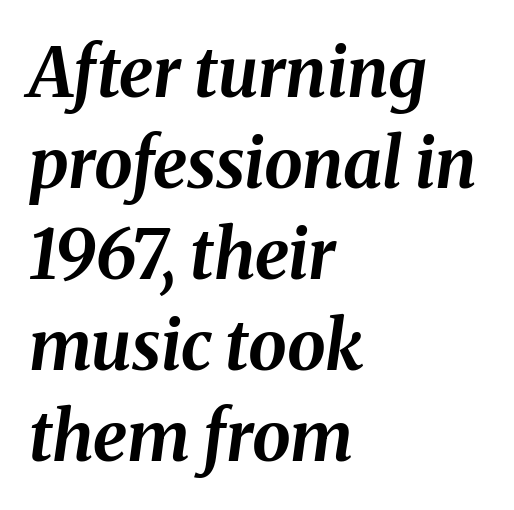
Does the leading feel generous? No, just average. The rendering uses natural spacing where letterforms have individual widths. The text block is weighted toward the left margin, trailing off unevenly rightward. Type without underlining. The glyphs have the mass of a bold cut.
